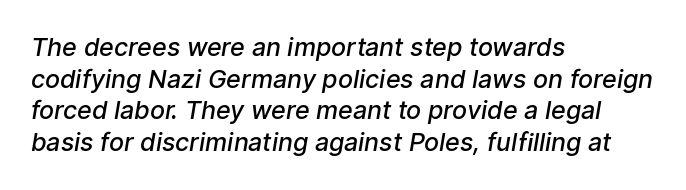
The image shows 25 px text type; set left-aligned, normal line spacing (1.27x), normal letter spacing, not underlined.
